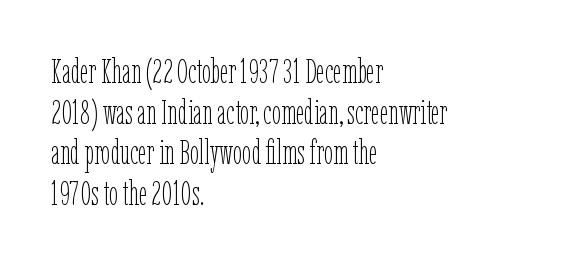
The image shows 33 px thin, condensed type, upright; set left-aligned, line spacing 1.23x, normal letter spacing, not underlined; low stroke contrast and a medium x-height.
